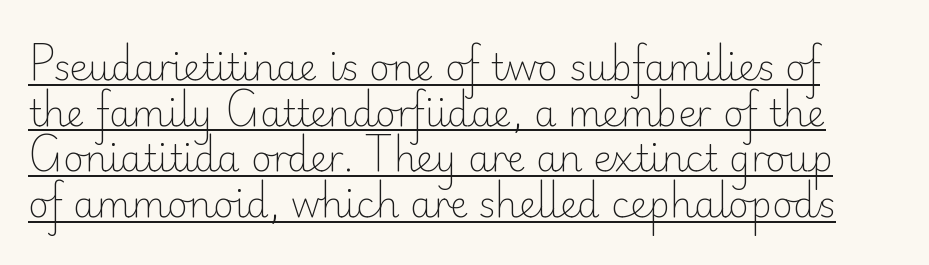
Q: Is the text bold? A: No.
Q: Is the text italic (slanted)? A: No, it is upright.
Q: Is the typeface a serif or a sans-serif typeface? A: Sans-serif.
Q: Is the text underlined? A: Yes.
Q: Is the spacing between letters normal or unusually wide? A: Normal.
Q: Is the spacing between lines tight, normal or loose? A: Normal.
Q: Width (condensed, normal, or wide)? A: Normal.
Q: Stroke contrast? A: Low.
Q: x-height? A: Small.
Q: Monospaced? A: No.
